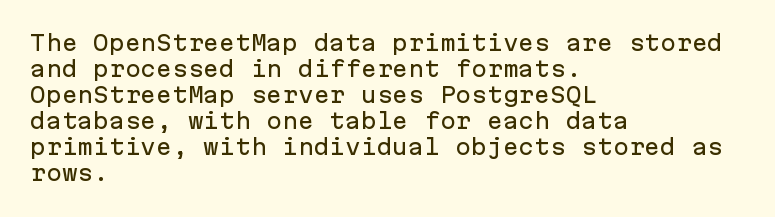
{"italic": "no", "underline": "no", "align": "left", "line_spacing_ratio": 1.24, "letter_spacing": "normal", "letter_spacing_em": 0.0, "glyph_px": 21}
